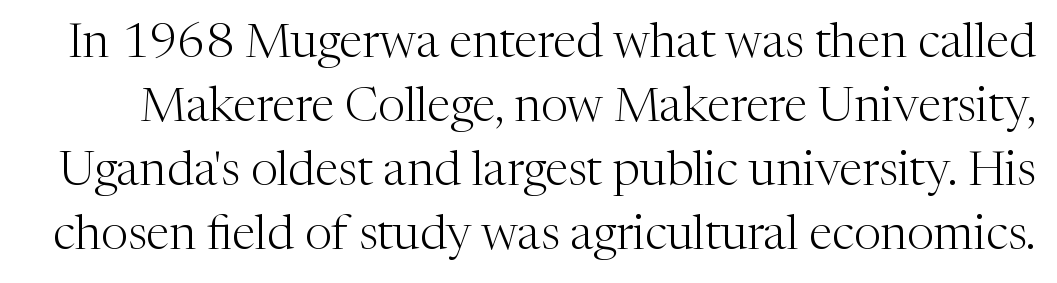
The letters look calm and open, with moderate or lighter stems. Are there feet on the stems? There are — it's a serif. The designer left line spacing at the default. Plain, unruled lines of type. Caption: standard tracking, unaltered.
